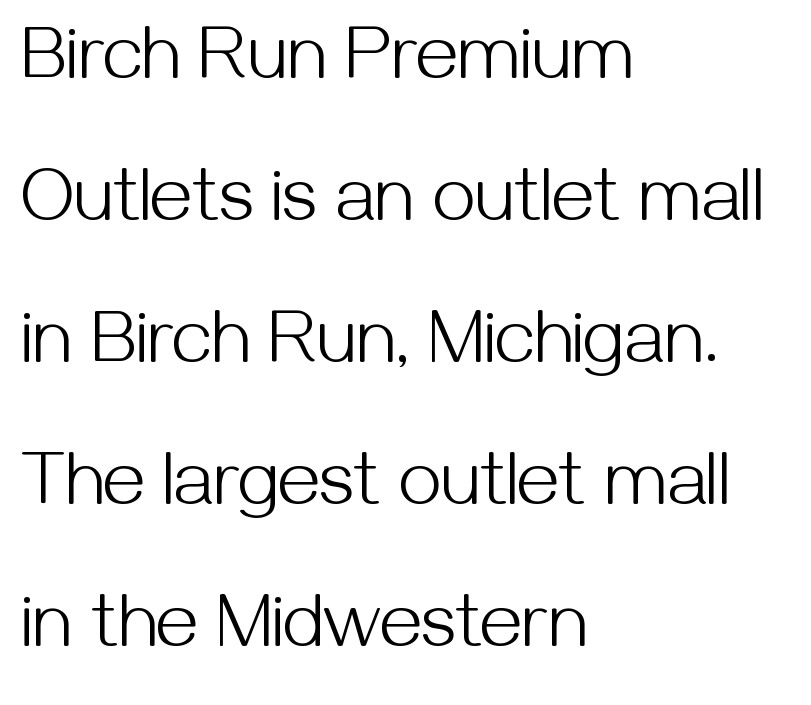
Caption: standard tracking, unaltered. Compared with a centered layout, this one pins lines to the left instead. Classification — sans serif. Descenders hang freely into open space.
